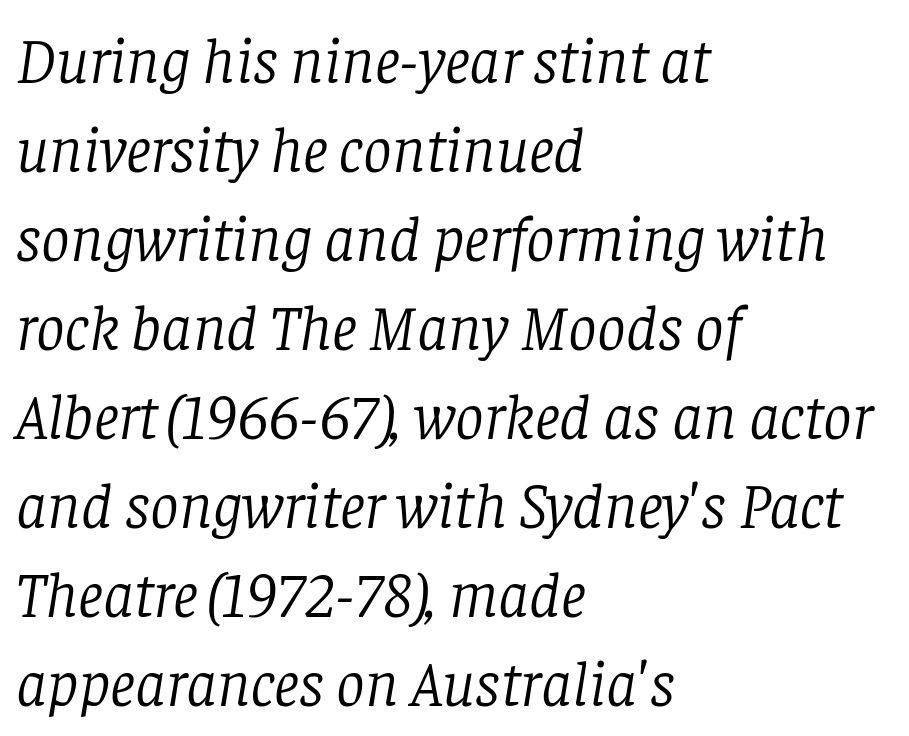
{"serif": "yes", "italic": "yes", "lean": "right", "slant_degrees": 8, "bold": "no", "weight": "light", "width": "normal", "stroke_contrast": "low", "x_height": "large", "monospaced": "no", "underline": "no", "align": "left", "line_spacing": "normal", "line_spacing_ratio": 1.39, "letter_spacing": "normal", "letter_spacing_em": 0.0, "glyph_px": 64}
